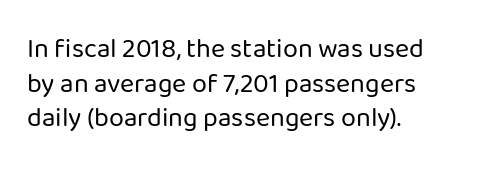
{"italic": "no", "bold": "no", "underline": "no", "align": "left", "line_spacing": "normal", "line_spacing_ratio": 1.28, "letter_spacing": "normal", "letter_spacing_em": 0.0, "glyph_px": 27}
